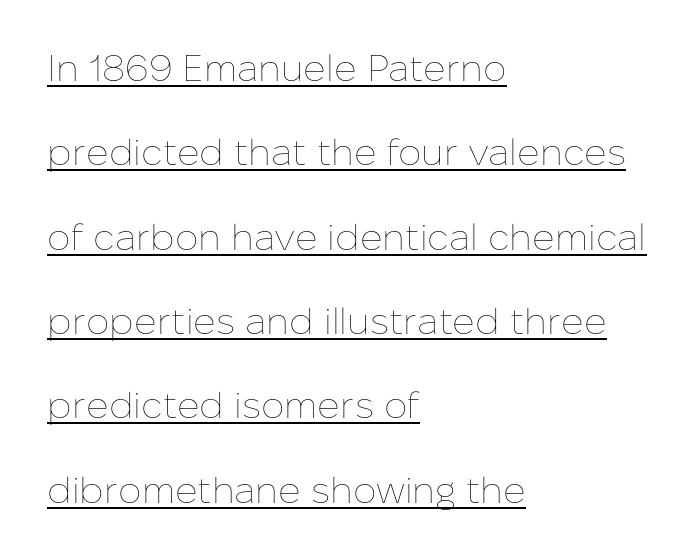
Nothing unusual about the tracking: characters are spaced as the font intends. Weight class: somewhere from thin through regular. The type sits square on the baseline with zero lean. In designer terms, the underline attribute is active on this setting. Character widths vary here, with narrow letters taking less room than wide ones. The text block is weighted toward the left margin, trailing off unevenly rightward.
